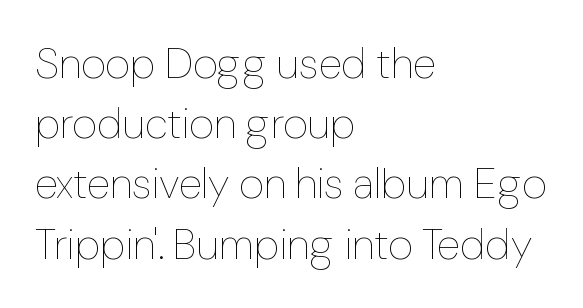
Q: Is the text bold? A: No.
Q: Is the text italic (slanted)? A: No, it is upright.
Q: Is the text underlined? A: No.
Q: How is the paragraph aligned? A: Left-aligned.
Q: Is the spacing between letters normal or unusually wide? A: Normal.
Q: Is the spacing between lines tight, normal or loose? A: Normal.
Q: Width (condensed, normal, or wide)? A: Normal.
Q: Stroke contrast? A: Low.
Q: x-height? A: Medium.
Q: Monospaced? A: No.
